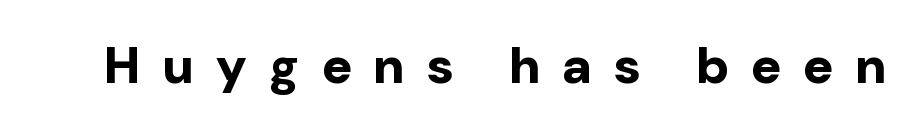
Letterform terminals end flat and unadorned throughout the passage. The glyphs have the mass of a bold cut. Descenders are the only things crossing below the line. The tracking jumps out immediately: characters are airy and widely separated. The passage shown is typed in a proportional face where columns would drift.
